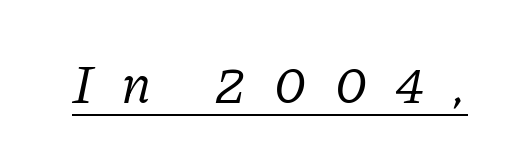
The image shows 54 px regular-weight serif type, italic (leaning right); set unusually wide letter spacing (+0.5 em), underlined; low stroke contrast and a medium x-height.
